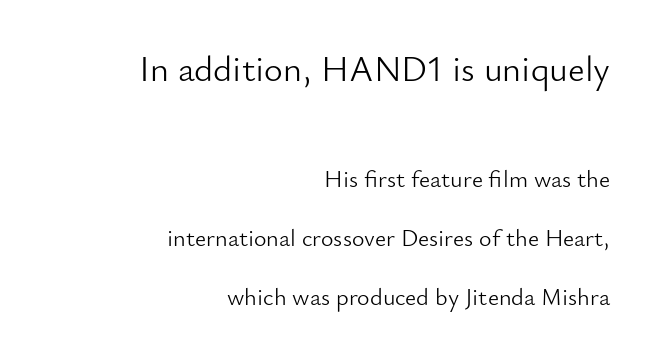
{"serif": "no", "italic": "no", "bold": "no", "weight": "light", "width": "normal", "stroke_contrast": "low", "x_height": "small", "monospaced": "no", "underline": "no", "align": "right", "line_spacing": "loose", "line_spacing_ratio": 2.46, "letter_spacing": "normal", "letter_spacing_em": 0.0, "larger_block": "first", "size_ratio": 1.5, "glyph_px": 36}
